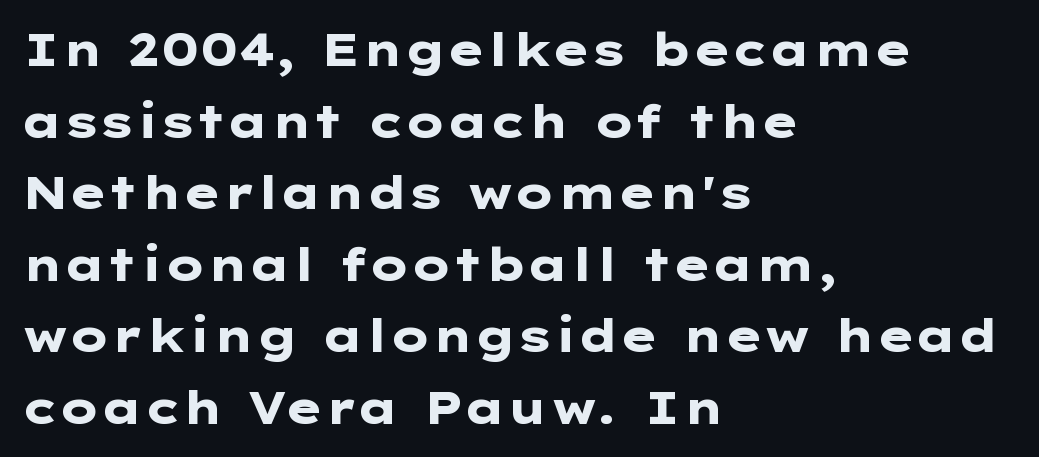
{"serif": "no", "italic": "no", "bold": "yes", "weight": "heavy", "width": "wide", "stroke_contrast": "low", "x_height": "medium", "underline": "no", "align": "left", "line_spacing": "normal", "line_spacing_ratio": 1.59, "letter_spacing": "normal", "letter_spacing_em": 0.0, "glyph_px": 45}
